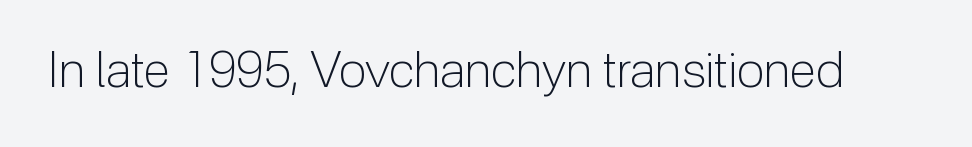
Q: Is the text bold? A: No.
Q: Is the text italic (slanted)? A: No, it is upright.
Q: Is the typeface a serif or a sans-serif typeface? A: Sans-serif.
Q: Is the text underlined? A: No.
Q: Is the spacing between letters normal or unusually wide? A: Normal.
Q: Width (condensed, normal, or wide)? A: Normal.
Q: Stroke contrast? A: Low.
Q: x-height? A: Medium.
Q: Monospaced? A: No.
